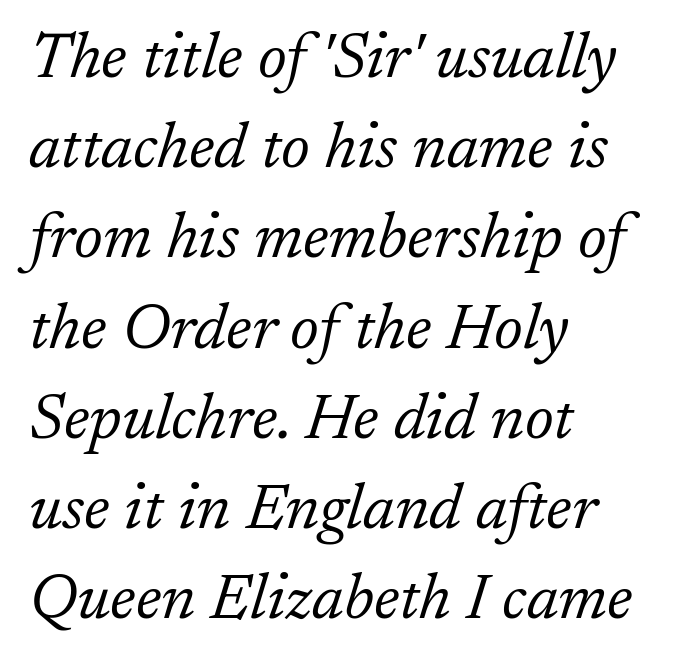
The rendering keeps characters at their native spacing. The rendering applies a slant to the glyphs. The foot of each line stays bare and open. Is the stroke heavy? The answer is a plain regular-or-lighter. Serifs: yes, visible at the terminals of the letterforms.
